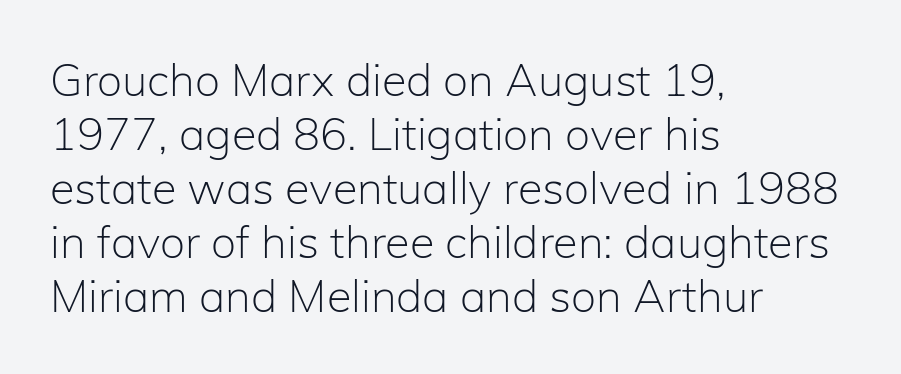
{"serif": "no", "italic": "no", "bold": "no", "weight": "light", "width": "normal", "stroke_contrast": "low", "x_height": "medium", "monospaced": "no", "underline": "no", "align": "left", "line_spacing_ratio": 1.2, "letter_spacing": "normal", "letter_spacing_em": 0.0, "glyph_px": 45}
